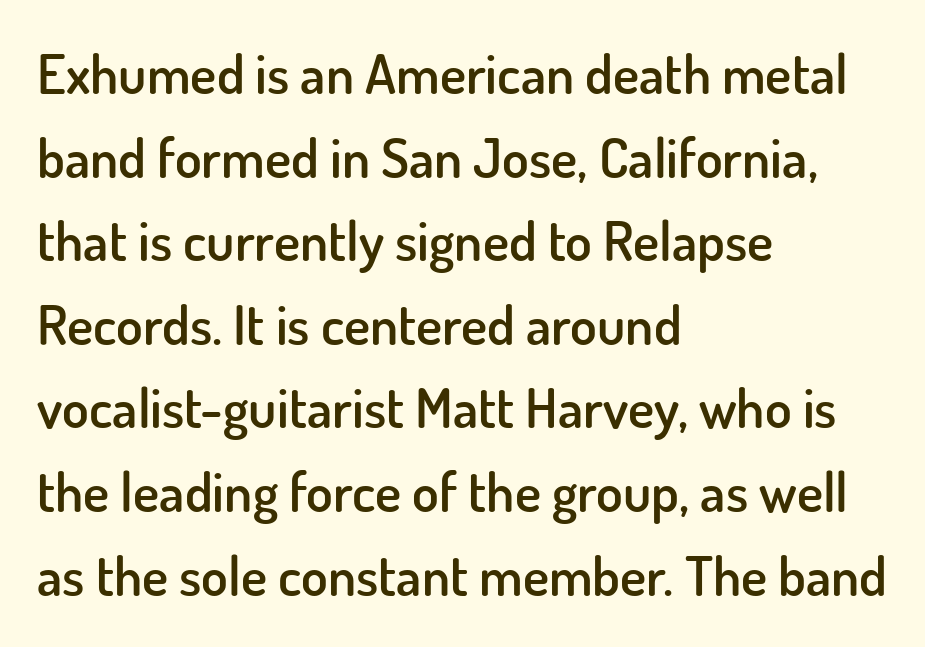
{"serif": "no", "italic": "no", "bold": "semi", "weight": "semibold", "width": "normal", "stroke_contrast": "low", "x_height": "small", "monospaced": "no", "underline": "no", "align": "left", "line_spacing": "normal", "line_spacing_ratio": 1.52, "letter_spacing": "normal", "letter_spacing_em": 0.0, "glyph_px": 55}
